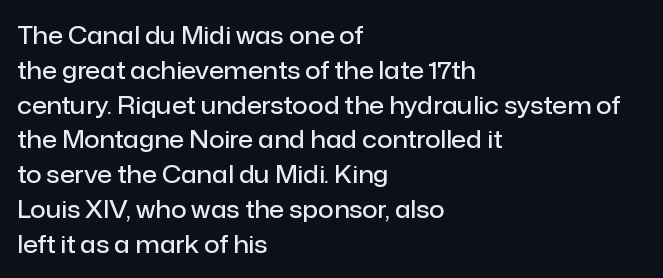
The image shows 24 px text type, upright; set left-aligned, normal line spacing (1.45x), normal letter spacing, not underlined.
